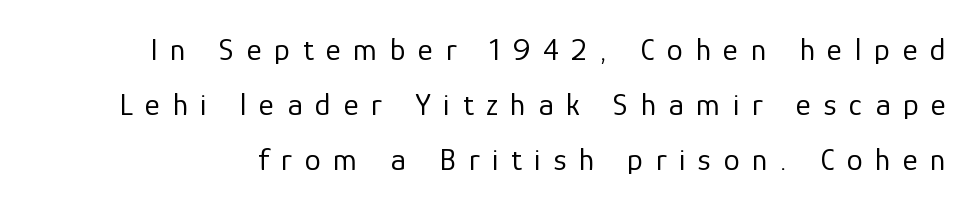
Q: Is the text bold? A: No.
Q: Is the text italic (slanted)? A: No, it is upright.
Q: Is the typeface a serif or a sans-serif typeface? A: Sans-serif.
Q: Is the text underlined? A: No.
Q: Is the spacing between letters normal or unusually wide? A: Unusually wide.
Q: Width (condensed, normal, or wide)? A: Normal.
Q: Stroke contrast? A: Low.
Q: x-height? A: Medium.
Q: Monospaced? A: No.
